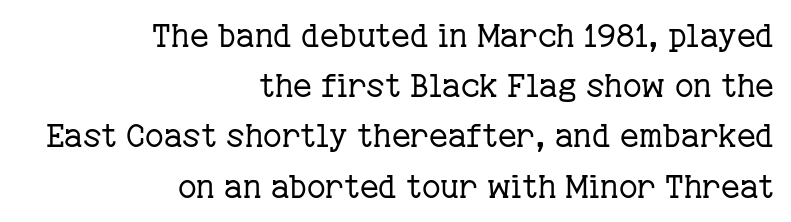
Q: Is the text bold? A: No.
Q: Is the text italic (slanted)? A: No, it is upright.
Q: Is the typeface a serif or a sans-serif typeface? A: Serif.
Q: Is the text underlined? A: No.
Q: How is the paragraph aligned? A: Right-aligned.
Q: Is the spacing between letters normal or unusually wide? A: Normal.
Q: Is the spacing between lines tight, normal or loose? A: Normal.
Q: Width (condensed, normal, or wide)? A: Normal.
Q: Stroke contrast? A: Low.
Q: x-height? A: Medium.
Q: Monospaced? A: No.
